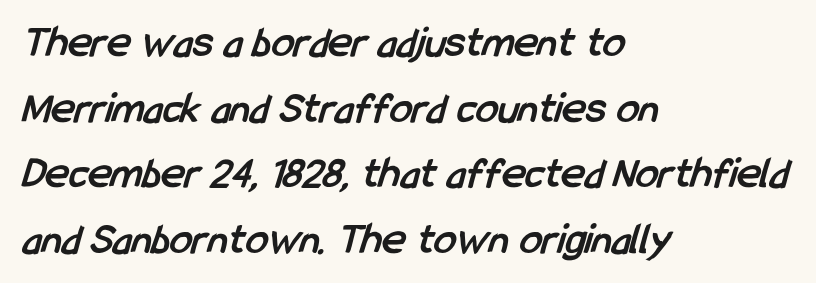
Regarding serifs, this sample does without them. Weight: bold. Looks like regular typesetting: each glyph gets only the width it needs. Underlining? Definitely not there.
